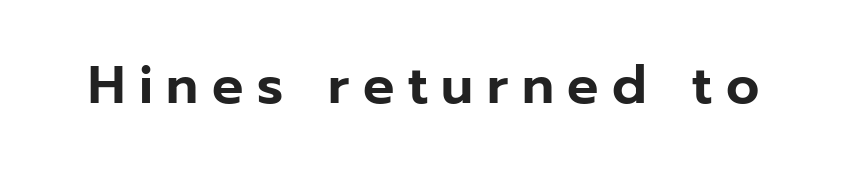
Here the glyphs are tracked loosely, breaking word shapes into spaced letters. Examine the stroke ends and you'll find no serifs. Do the characters align in a grid? No, the font is proportional. Ordinary non-slanted type is in use. Letters rest on an invisible, unmarked baseline.
